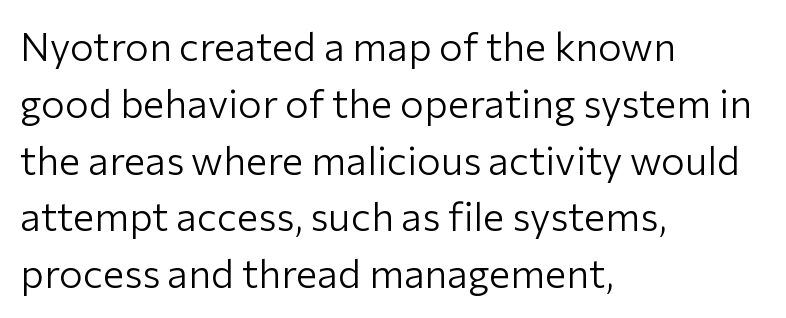
{"serif": "no", "italic": "no", "bold": "no", "weight": "light", "width": "normal", "stroke_contrast": "low", "x_height": "medium", "monospaced": "no", "underline": "no", "align": "left", "line_spacing": "normal", "line_spacing_ratio": 1.42, "letter_spacing": "normal", "letter_spacing_em": 0.0, "glyph_px": 40}
